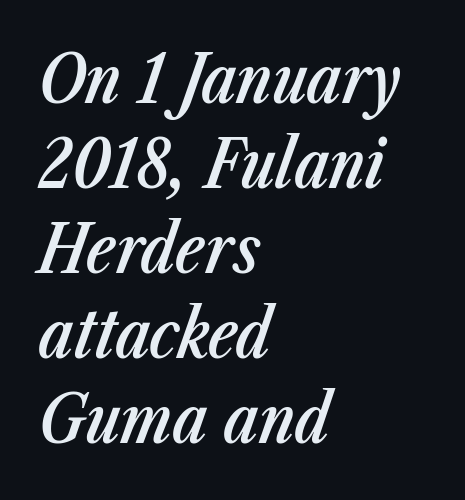
Q: Is the text bold? A: Semi-bold.
Q: Is the text italic (slanted)? A: Yes, it leans right by about 23 degrees.
Q: Is the text underlined? A: No.
Q: How is the paragraph aligned? A: Left-aligned.
Q: Is the spacing between letters normal or unusually wide? A: Normal.
Q: Is the spacing between lines tight, normal or loose? A: Normal.
Q: Width (condensed, normal, or wide)? A: Condensed.
Q: Stroke contrast? A: Low.
Q: x-height? A: Medium.
Q: Monospaced? A: No.
